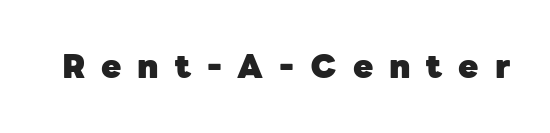
Proportional: the letters do not fall into vertical columns. A roman cut, with each character standing at attention. Heavy, bold letterforms. Anything drawn beneath the words? Only blank space. Serifs: no, the terminals of the letterforms are clean. Characters follow at a spacing far wider than the type designer built in.
